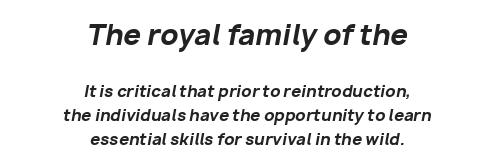
Plain, unruled lines of type. How would I describe the line gaps? Plain and ordinary. The face used here is rendered with its standard letterfit. Larger block? The one above; the one below is distinctly smaller. These lines were composed using italics.
